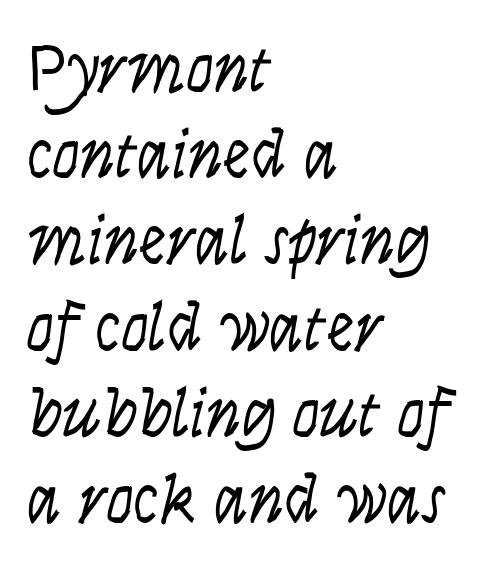
{"serif": "no", "bold": "no", "weight": "light", "width": "condensed", "stroke_contrast": "low", "x_height": "large", "monospaced": "no", "underline": "no", "align": "left", "line_spacing": "normal", "line_spacing_ratio": 1.25, "letter_spacing": "normal", "letter_spacing_em": 0.0, "glyph_px": 69}
